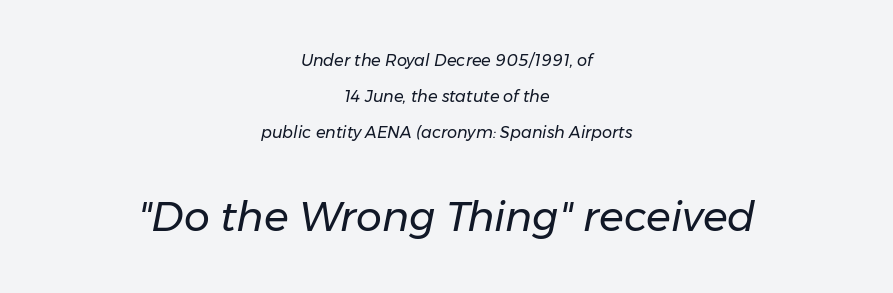
{"italic": "yes", "lean": "right", "slant_degrees": 11, "bold": "no", "weight": "regular", "width": "normal", "stroke_contrast": "low", "x_height": "medium", "monospaced": "no", "underline": "no", "align": "center", "line_spacing": "loose", "line_spacing_ratio": 2.26, "letter_spacing": "normal", "letter_spacing_em": 0.0, "larger_block": "second", "size_ratio": 2.56, "glyph_px": 41}
